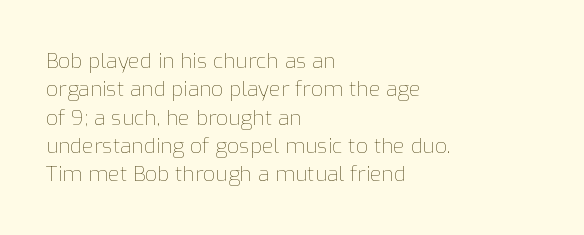
The image shows 21 px text type, upright; set left-aligned, normal line spacing (1.35x), normal letter spacing, not underlined.
